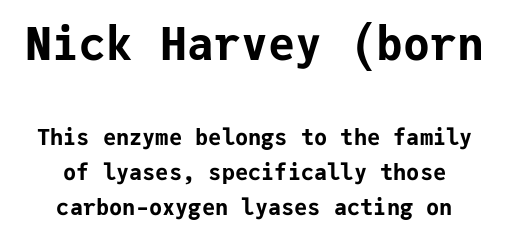
The image shows 45 px bold sans-serif type, upright, monospaced; set centered, normal line spacing (1.58x), normal letter spacing, not underlined; the first (top) block is 2.05x larger; low stroke contrast and a medium x-height.
